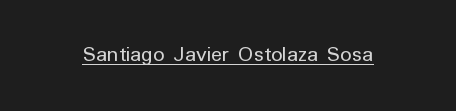
Students, observe the line beneath the letters — that is underlining. You can tell it's not italic because the verticals are truly vertical. Stems here are at most as thick as an everyday book face. Between one letter and the next there's only the usual sliver of space.
